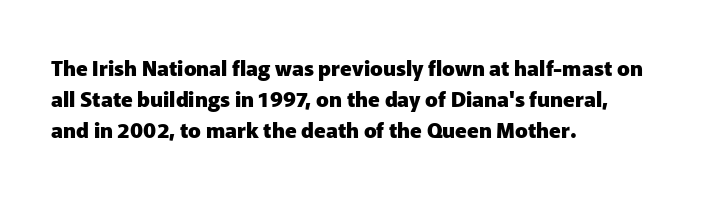
The image shows 21 px bold type, upright; set left-aligned, normal line spacing (1.48x), normal letter spacing, not underlined.
